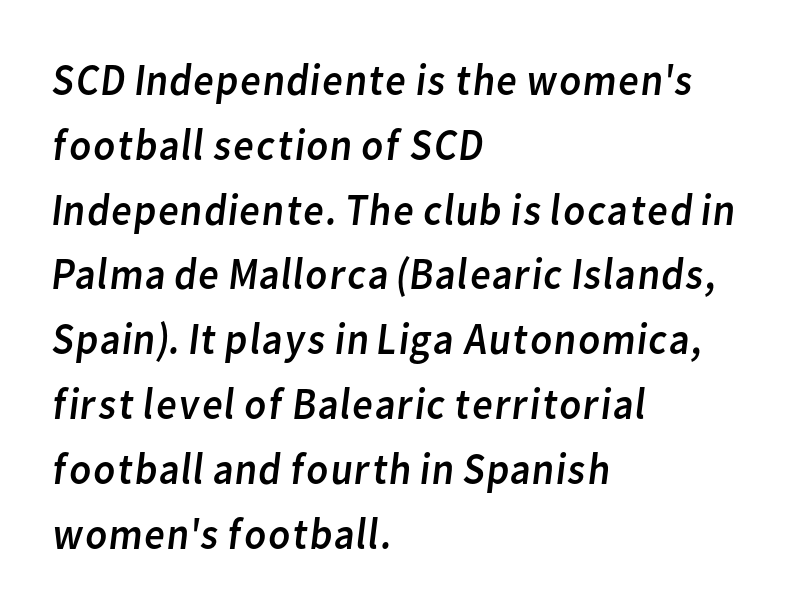
The image shows 45 px regular-weight sans-serif type; set left-aligned, normal line spacing (1.44x), normal letter spacing, not underlined; low stroke contrast and a medium x-height.
